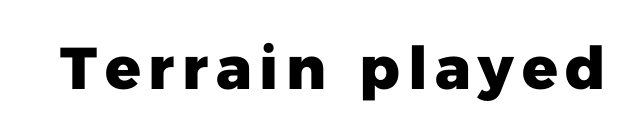
This sample has the flowing, uneven cadence of proportional lettering. Typesetter's note: full bold, strokes at maximum text heaviness. No word sits above an underline. In terms of letterform style, serifs are entirely absent.
